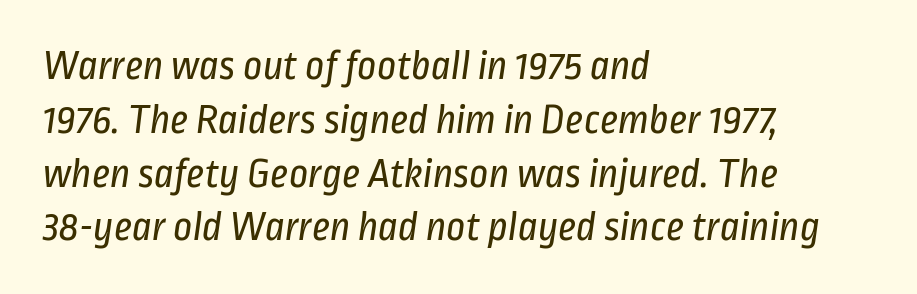
Check under the words: just untouched page. You could not count columns in this text — the font is proportionally spaced. Baseline-to-baseline distance is the conventional proportion of letter height. These lines keep a tight, regular rhythm from letter to letter. The passage shown is typeset with a sans-serif family.
